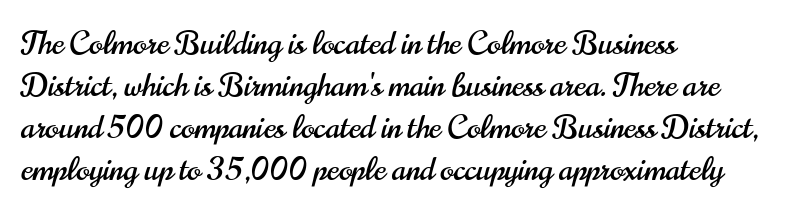
{"serif": "no", "width": "condensed", "stroke_contrast": "high", "x_height": "small", "monospaced": "no", "underline": "no", "align": "left", "line_spacing": "normal", "line_spacing_ratio": 1.31, "letter_spacing": "normal", "letter_spacing_em": 0.0, "glyph_px": 32}
